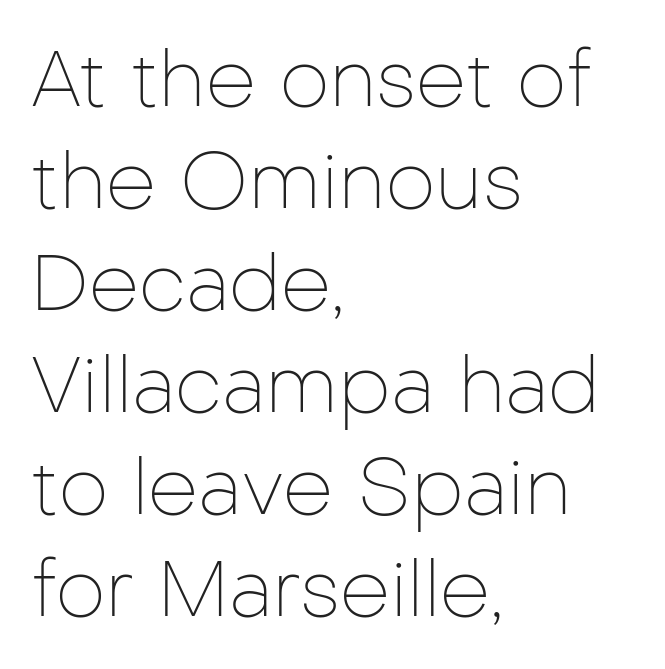
The image shows 79 px thin sans-serif type, upright; set left-aligned, normal line spacing (1.29x), normal letter spacing, not underlined; low stroke contrast and a medium x-height.
